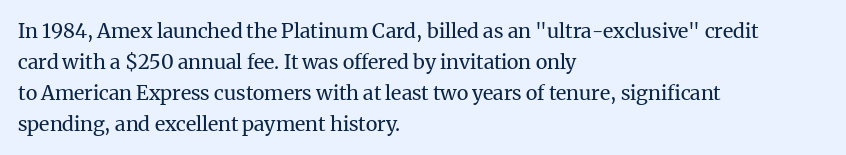
The image shows 20 px text type, upright; set left-aligned, normal line spacing (1.55x), normal letter spacing, not underlined.
